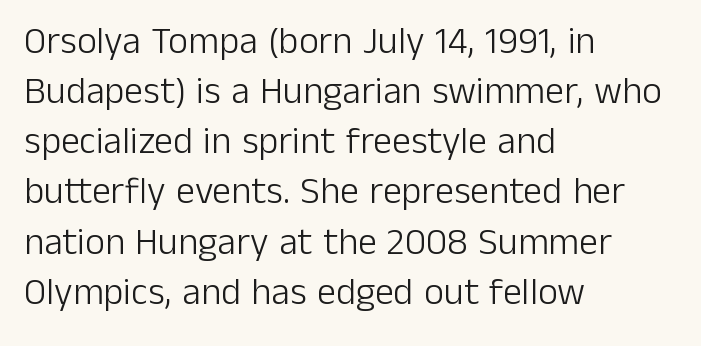
The image shows 38 px light sans-serif type, upright; set left-aligned, normal line spacing (1.32x), normal letter spacing, not underlined; low stroke contrast and a medium x-height.
